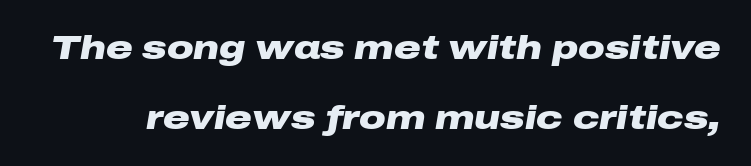
These lines are rendered in a variable-pitch font. Loosely led — the rows are spread out. Thick stems and heavy bowls — unmistakably bold. Yep, that's italic — everything's leaning. Nothing unusual about the tracking: characters are spaced as the font intends.
